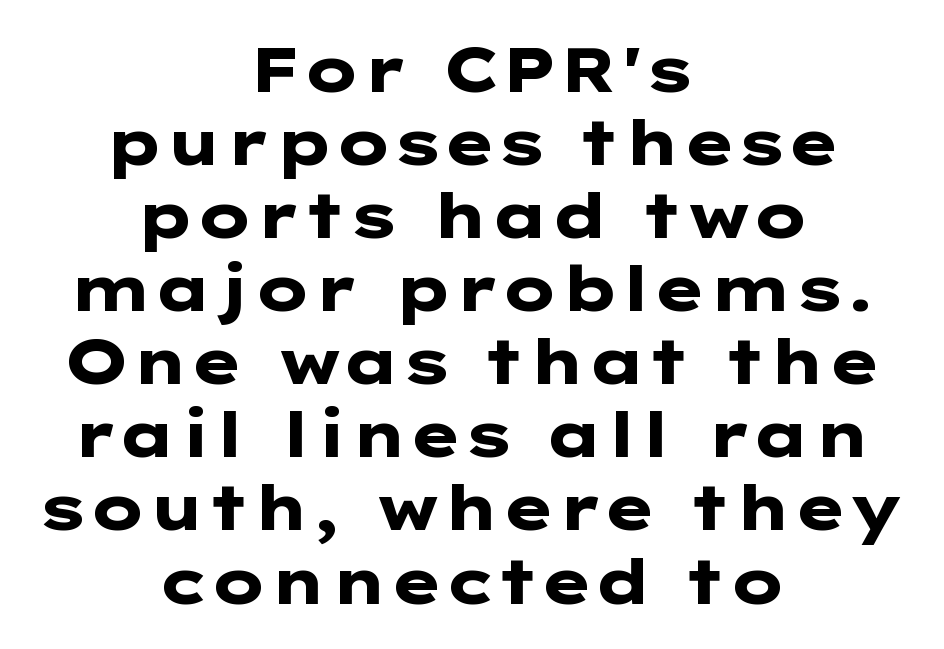
The setting favours the middle, as headings and verse often do. A dark, heavy texture on the line: the type is bold. The face used here is rendered with its standard letterfit. A roman cut, with each character standing at attention. Nope, no serifs anywhere on these letters. Bare-footed words on every line.
